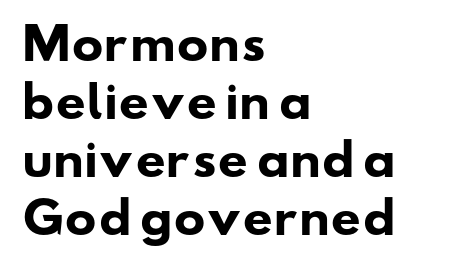
The image shows 42 px heavy, wide sans-serif type; set left-aligned, normal line spacing (1.38x), normal letter spacing, not underlined; low stroke contrast and a small x-height.
